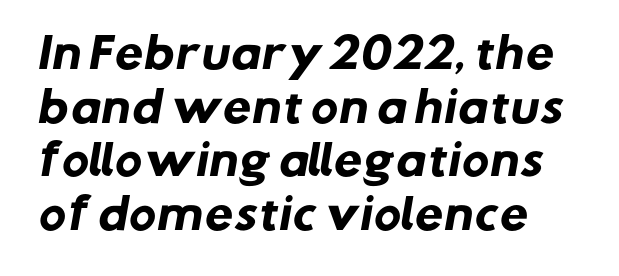
Q: Is the text bold? A: Yes.
Q: Is the typeface a serif or a sans-serif typeface? A: Sans-serif.
Q: Is the text underlined? A: No.
Q: How is the paragraph aligned? A: Left-aligned.
Q: Is the spacing between letters normal or unusually wide? A: Normal.
Q: Is the spacing between lines tight, normal or loose? A: Normal.
Q: Width (condensed, normal, or wide)? A: Normal.
Q: Stroke contrast? A: Low.
Q: x-height? A: Medium.
Q: Monospaced? A: No.
